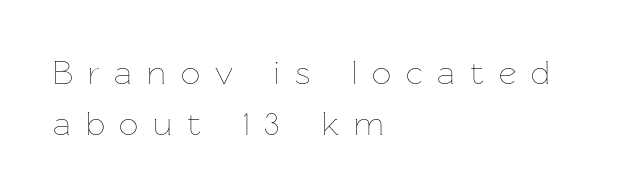
{"italic": "no", "bold": "no", "weight": "thin", "width": "normal", "stroke_contrast": "low", "x_height": "medium", "monospaced": "no", "underline": "no", "align": "left", "line_spacing": "normal", "line_spacing_ratio": 1.49, "letter_spacing": "wide", "letter_spacing_em": 0.44, "glyph_px": 34}
